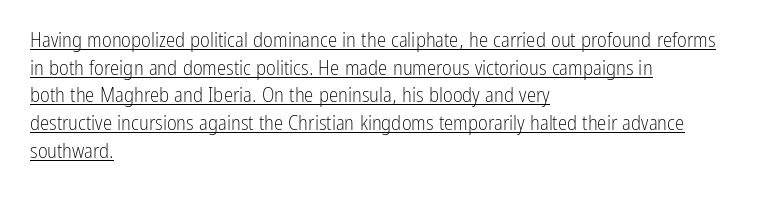
All the whitespace from short lines collects on the right. In designer terms, the underline attribute is active on this setting. Vertical stems look standard width or narrower in stroke. Leading: standard.
